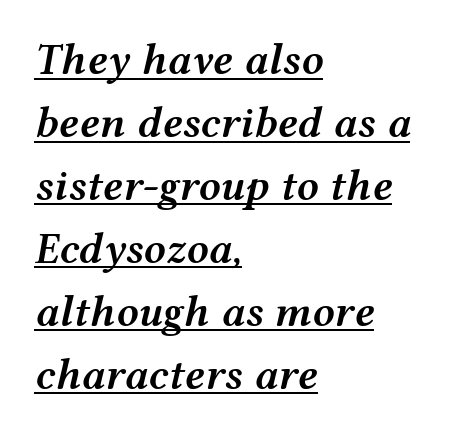
{"italic": "yes", "lean": "right", "slant_degrees": 12, "bold": "semi", "weight": "semibold", "width": "wide", "stroke_contrast": "medium", "x_height": "medium", "monospaced": "no", "underline": "yes", "align": "left", "line_spacing": "normal", "line_spacing_ratio": 1.43, "letter_spacing": "normal", "letter_spacing_em": 0.0, "glyph_px": 44}
